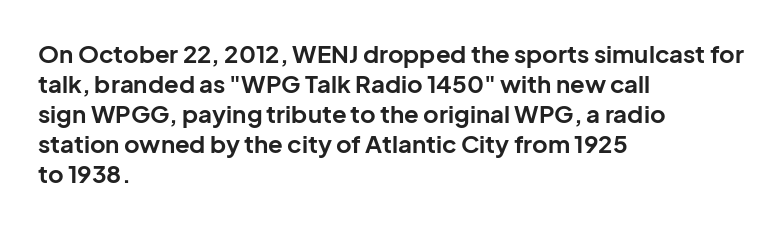
The image shows 24 px bold type, upright; set left-aligned, normal line spacing (1.25x), normal letter spacing, not underlined.
